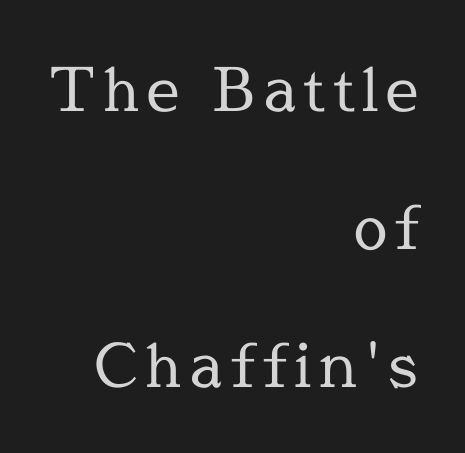
{"serif": "yes", "italic": "no", "bold": "no", "weight": "regular", "width": "normal", "x_height": "medium", "monospaced": "no", "underline": "no", "align": "right", "line_spacing": "loose", "line_spacing_ratio": 2.3, "glyph_px": 60}
